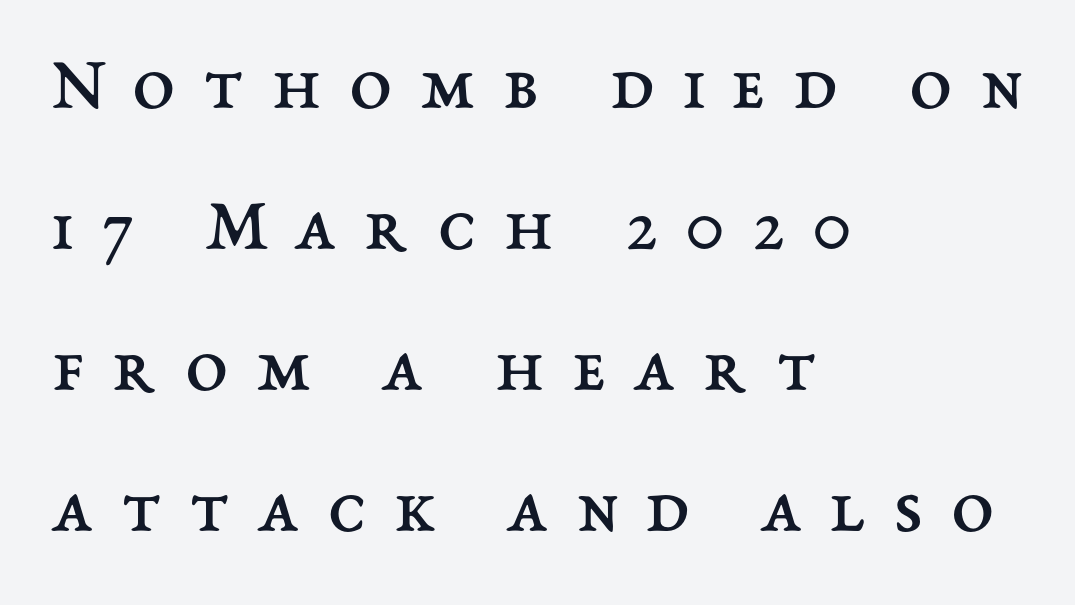
The image shows 77 px regular-weight type, upright; set left-aligned, line spacing 1.83x, unusually wide letter spacing (+0.36 em), not underlined; medium stroke contrast and a medium x-height.
